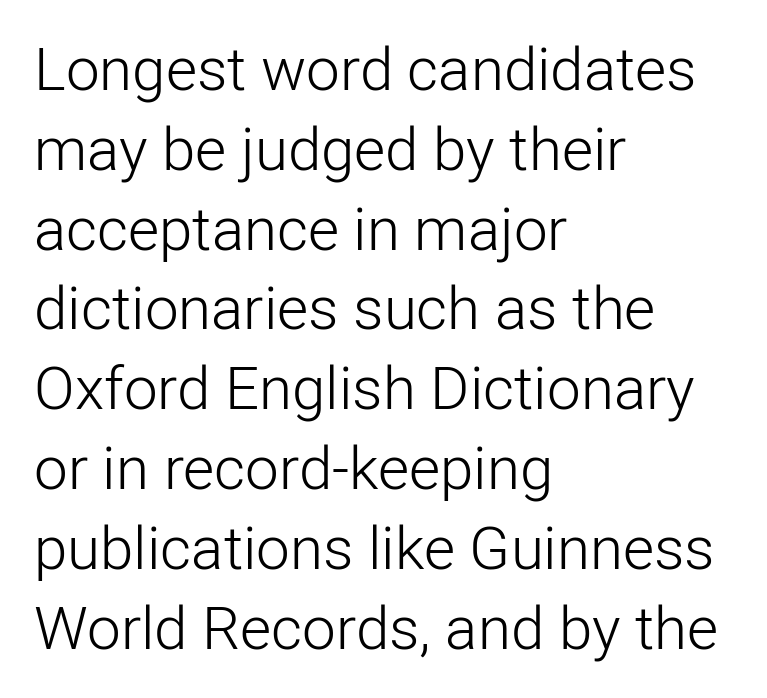
A typesetter would call this leading conventional body-copy spacing. What stands out about the letter spacing? Nothing — it is the standard amount. I'd call this a sans setting — the letters go barefoot. This sample has the flowing, uneven cadence of proportional lettering. These glyphs show unthickened strokes, regular width or finer. Which margin do the lines hug? The left one — the right edge is uneven.
